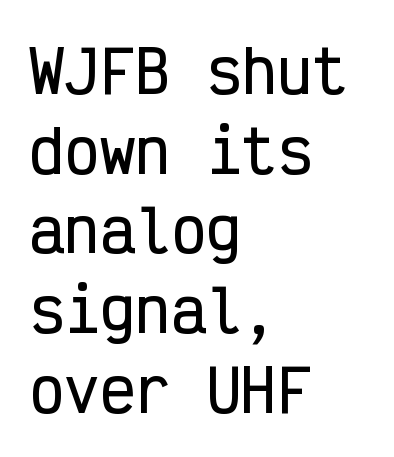
Q: Is the text italic (slanted)? A: No, it is upright.
Q: Is the typeface a serif or a sans-serif typeface? A: Sans-serif.
Q: Is the text underlined? A: No.
Q: How is the paragraph aligned? A: Left-aligned.
Q: Is the spacing between letters normal or unusually wide? A: Normal.
Q: Is the spacing between lines tight, normal or loose? A: Normal.
Q: Width (condensed, normal, or wide)? A: Condensed.
Q: Stroke contrast? A: Low.
Q: x-height? A: Medium.
Q: Monospaced? A: Yes.
